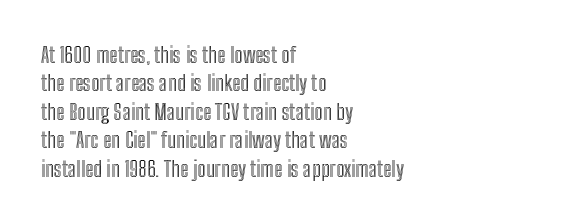
{"italic": "no", "underline": "no", "align": "left", "line_spacing": "normal", "line_spacing_ratio": 1.29, "letter_spacing": "normal", "letter_spacing_em": 0.0, "glyph_px": 22}
